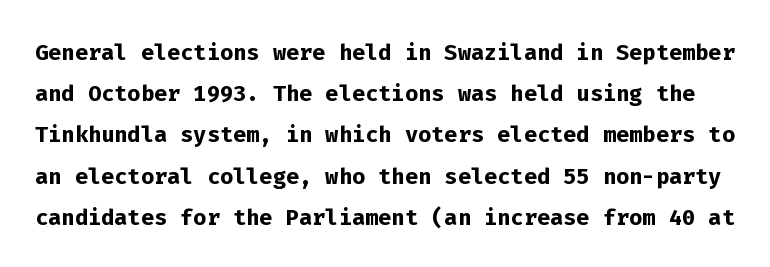
Regarding serifs, this sample does without them. The letters stand upright; this is a roman face. A full-strength bold gives these letters their thick strokes. Note the uniform advance width — an 'i' takes as much space as an 'm'. Vertically, the passage feels balanced, rows spaced as you'd expect.
